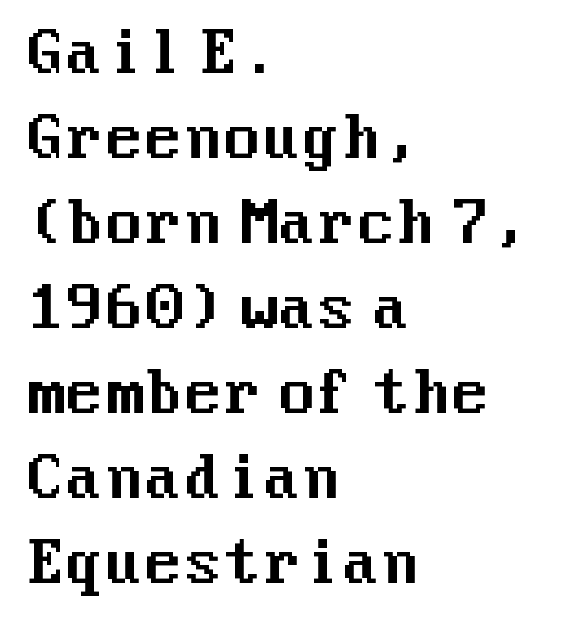
In terms of posture, this sample is upright. Has an underline been added? It has not. Are there feet on the stems? There aren't — it's a sans. Look at the tracking — it's just the regular setting, nothing added. All the whitespace from short lines collects on the right.
